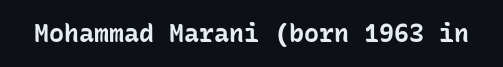
{"italic": "no", "bold": "yes", "underline": "no", "letter_spacing": "normal", "letter_spacing_em": 0.0, "glyph_px": 25}
